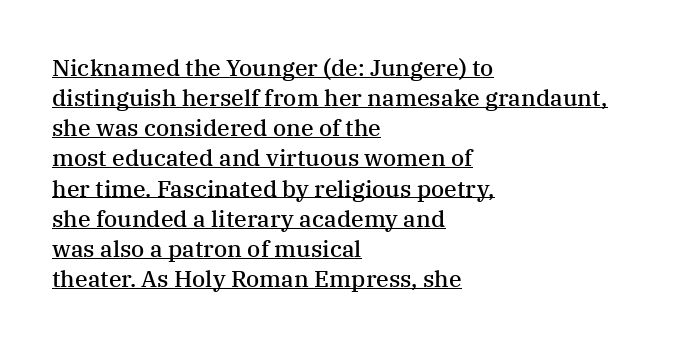
The image shows 23 px text type, upright; set left-aligned, normal line spacing (1.31x), normal letter spacing, underlined.
